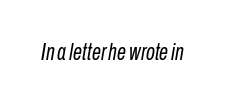
This reads as an unemphasized weight, regular at the heaviest. Unmarked baselines from the first word to the last. Compared with typical body copy, the letter spacing here is the same. Characters are canted at an angle relative to the baseline's perpendicular.
